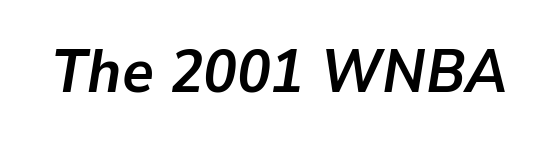
The glyphs are unaccompanied by any horizontal stroke below them. Observe the ordinary spacing: letters are neighbours, not strangers. The passage shown leans; its letterforms are oblique. You'd pick this weight for a headline — it's a proper bold. The rendering uses natural spacing where letterforms have individual widths.
